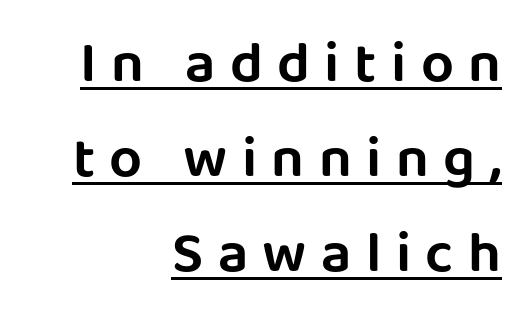
Q: Is the text italic (slanted)? A: No, it is upright.
Q: Is the typeface a serif or a sans-serif typeface? A: Sans-serif.
Q: Is the text underlined? A: Yes.
Q: How is the paragraph aligned? A: Right-aligned.
Q: Is the spacing between letters normal or unusually wide? A: Unusually wide.
Q: Is the spacing between lines tight, normal or loose? A: Normal.
Q: Width (condensed, normal, or wide)? A: Normal.
Q: Stroke contrast? A: Low.
Q: x-height? A: Large.
Q: Monospaced? A: No.
